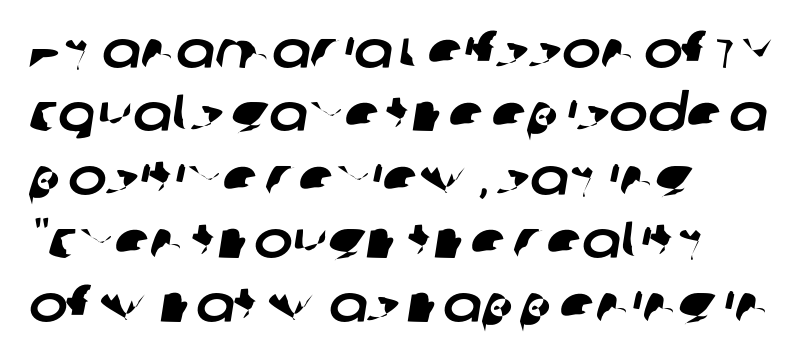
Q: Is the typeface a serif or a sans-serif typeface? A: Sans-serif.
Q: Is the text underlined? A: No.
Q: How is the paragraph aligned? A: Left-aligned.
Q: Is the spacing between letters normal or unusually wide? A: Normal.
Q: Width (condensed, normal, or wide)? A: Normal.
Q: Stroke contrast? A: Low.
Q: x-height? A: Large.
Q: Monospaced? A: No.
